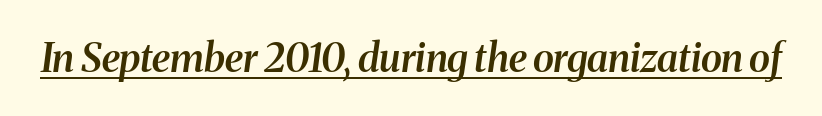
The image shows 39 px semibold serif type, italic (leaning right); set normal letter spacing, underlined; medium stroke contrast and a medium x-height.
